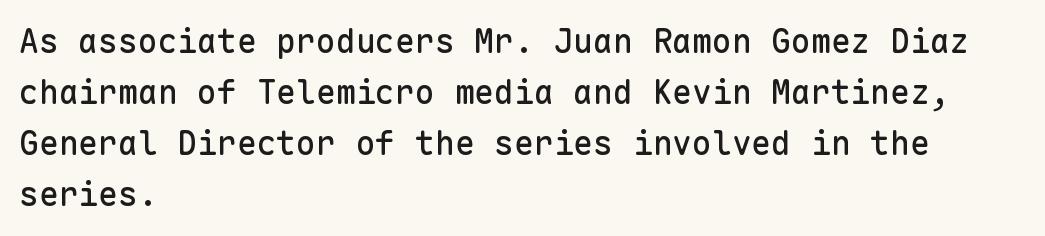
The image shows 33 px sans-serif type, upright, monospaced; set left-aligned, normal line spacing (1.55x), normal letter spacing, not underlined; low stroke contrast and a medium x-height.
